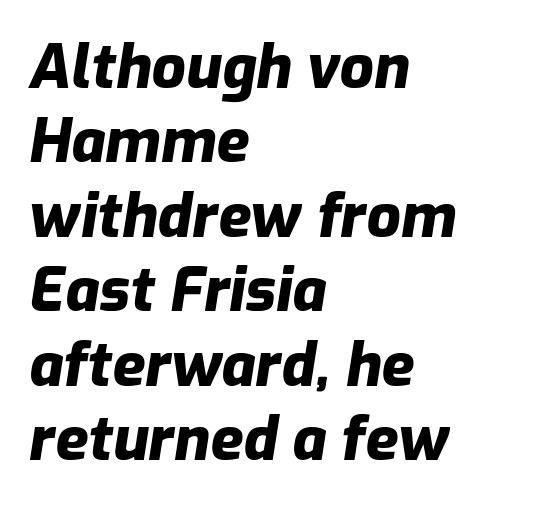
{"italic": "yes", "lean": "right", "slant_degrees": 9, "bold": "yes", "weight": "heavy", "width": "normal", "stroke_contrast": "low", "x_height": "medium", "monospaced": "no", "underline": "no", "align": "left", "line_spacing_ratio": 1.24, "letter_spacing": "normal", "letter_spacing_em": 0.0, "glyph_px": 60}
